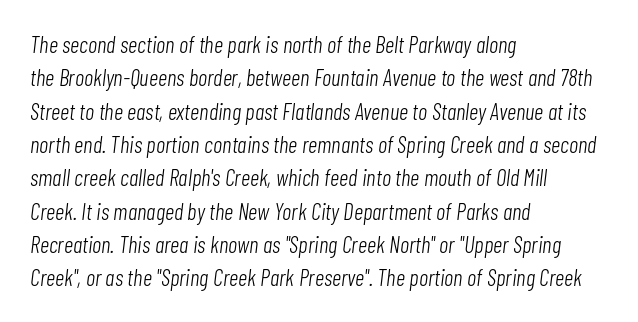
The image shows 23 px text type, italic (leaning right); set left-aligned, normal line spacing (1.45x), normal letter spacing, not underlined.
